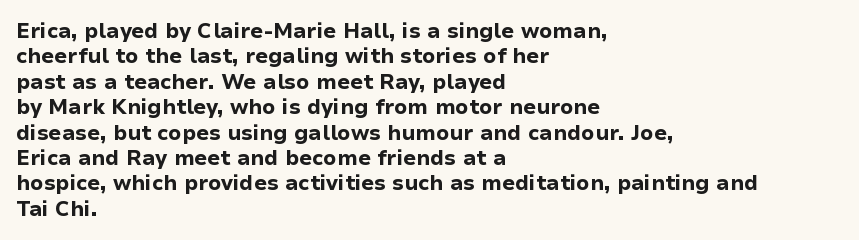
Q: Is the text bold? A: Yes.
Q: Is the text italic (slanted)? A: No, it is upright.
Q: Is the text underlined? A: No.
Q: How is the paragraph aligned? A: Left-aligned.
Q: Is the spacing between letters normal or unusually wide? A: Normal.
